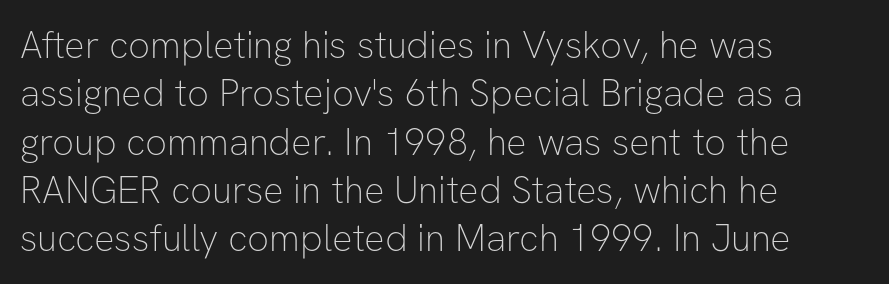
These lines sit exactly where default settings would place them. Which margin do the lines hug? The left one — the right edge is uneven. Each letter keeps its own natural width here, so spacing adapts to shape. Descenders are the only things crossing below the line. Weight class: somewhere from thin through regular. The letters sit at their default tracking, neither squeezed nor spread.
